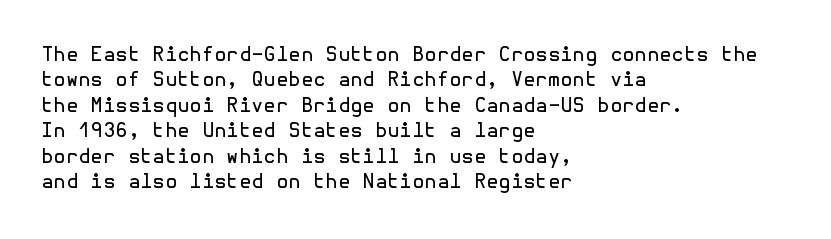
{"italic": "no", "bold": "no", "underline": "no", "align": "left", "line_spacing": "normal", "line_spacing_ratio": 1.27, "letter_spacing": "normal", "letter_spacing_em": 0.0, "glyph_px": 20}
